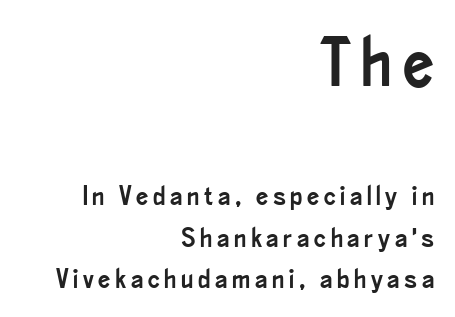
{"serif": "no", "italic": "no", "width": "condensed", "stroke_contrast": "low", "x_height": "small", "monospaced": "no", "underline": "no", "align": "right", "line_spacing": "normal", "line_spacing_ratio": 1.53, "larger_block": "first", "size_ratio": 2.52, "glyph_px": 68}
